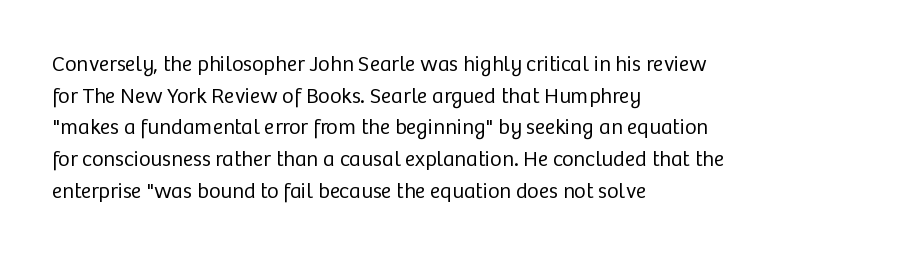
{"italic": "no", "bold": "no", "underline": "no", "align": "left", "line_spacing": "normal", "line_spacing_ratio": 1.44, "letter_spacing": "normal", "letter_spacing_em": 0.0, "glyph_px": 22}
